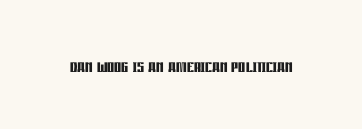
The image shows 22 px bold type, upright; set normal letter spacing, not underlined.
